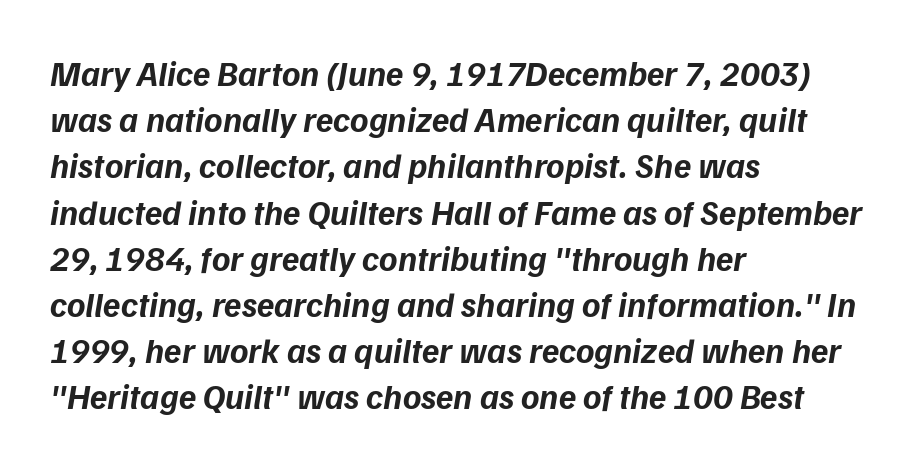
Every row of glyphs begins at an identical x-position on the left. Quick note: underline off. Looking at the ascenders, they clearly lean. The line-height multiplier appears to be the usual default. These lines carry a lot of weight — the face is fully bold. The rendering uses natural spacing where letterforms have individual widths.
